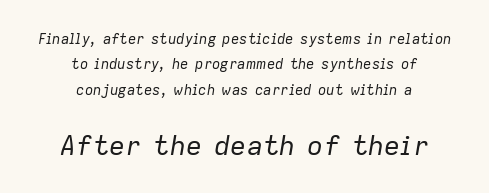
The image shows 27 px text type, italic (leaning right); set centered, line spacing 1.81x, normal letter spacing, not underlined; the second (bottom) block is 1.93x larger.
